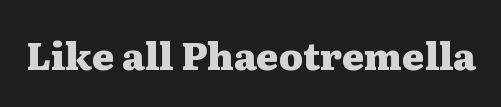
The image shows 38 px heavy, wide serif type, upright; set normal letter spacing, not underlined; medium stroke contrast and a medium x-height.
